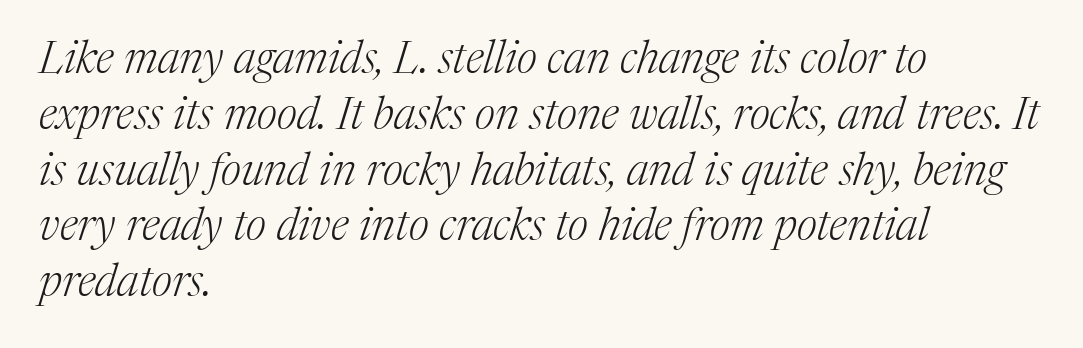
Q: Is the text bold? A: No.
Q: Is the text italic (slanted)? A: Yes, it leans right by about 17 degrees.
Q: Is the typeface a serif or a sans-serif typeface? A: Serif.
Q: Is the text underlined? A: No.
Q: How is the paragraph aligned? A: Left-aligned.
Q: Is the spacing between letters normal or unusually wide? A: Normal.
Q: Width (condensed, normal, or wide)? A: Normal.
Q: Stroke contrast? A: Medium.
Q: x-height? A: Medium.
Q: Monospaced? A: No.
